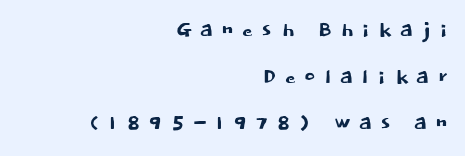
No word sits above an underline. The text block is weighted toward the right margin, trailing off unevenly leftward. Display-style spreading of the glyphs; the letterfit is very open. The lettering holds an erect, upright posture throughout.
